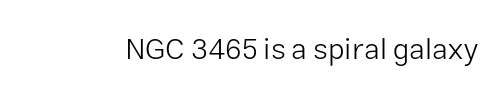
Q: Is the text bold? A: No.
Q: Is the text italic (slanted)? A: No, it is upright.
Q: Is the typeface a serif or a sans-serif typeface? A: Sans-serif.
Q: Is the text underlined? A: No.
Q: Is the spacing between letters normal or unusually wide? A: Normal.
Q: Width (condensed, normal, or wide)? A: Normal.
Q: Stroke contrast? A: Low.
Q: x-height? A: Medium.
Q: Monospaced? A: No.
